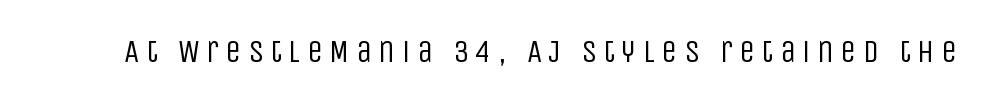
Caption: face not bold, strokes unweighted. Has an underline been added? It has not. The letterforms stand isolated, each surrounded by extra space. The passage shown is typed in a proportional face where columns would drift. This is sans-serif lettering, the kind often seen on screens and signage.
